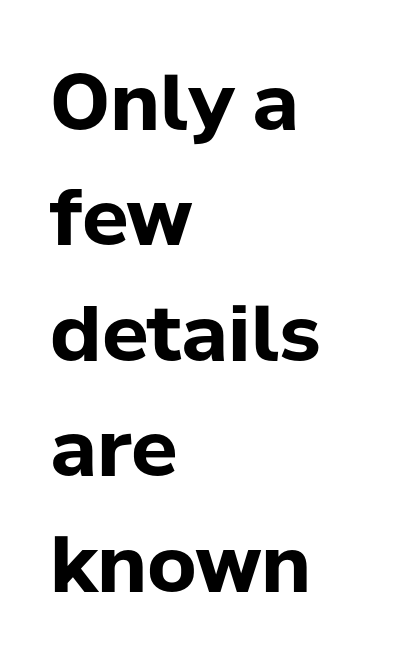
The image shows 77 px bold sans-serif type, upright; set left-aligned, normal line spacing (1.5x), normal letter spacing, not underlined; low stroke contrast and a medium x-height.
